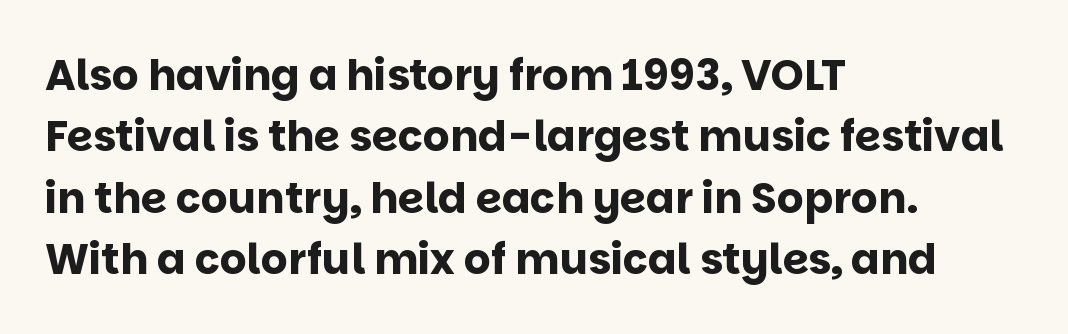
Descenders hang freely into open space. Short note: letters normally spaced. A typesetter would label this face a sans. Each line starts at the same left margin while the right side varies. You could not count columns in this text — the font is proportionally spaced. Regular leading.
